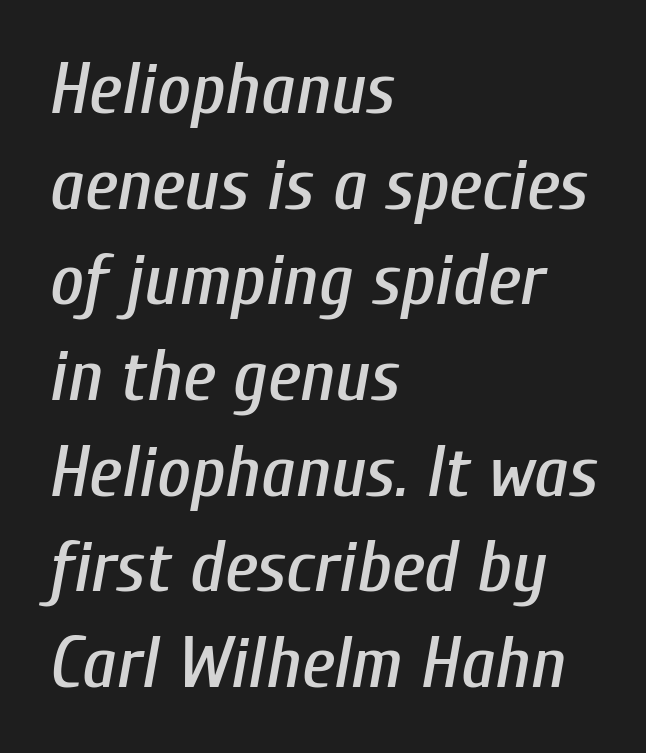
Q: Is the text italic (slanted)? A: Yes, it leans right by about 10 degrees.
Q: Is the text underlined? A: No.
Q: How is the paragraph aligned? A: Left-aligned.
Q: Is the spacing between letters normal or unusually wide? A: Normal.
Q: Is the spacing between lines tight, normal or loose? A: Normal.
Q: Width (condensed, normal, or wide)? A: Condensed.
Q: Stroke contrast? A: Low.
Q: x-height? A: Medium.
Q: Monospaced? A: No.
